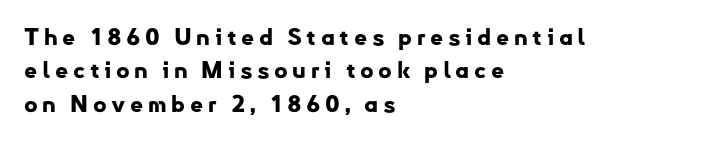
Tracking value appears strongly positive — letters spread wide. Posture: upright roman. Bare-footed words on every line. The paragraph has a hard left edge and a soft right edge. One glance says typical: line gaps are just what's usual.
